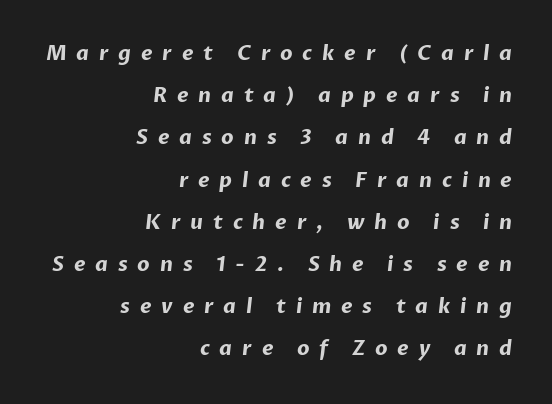
The image shows 20 px bold type; set right-aligned, loose line spacing (2.11x), unusually wide letter spacing (+0.49 em), not underlined.
